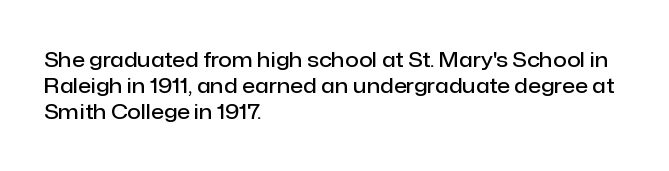
Q: Is the text bold? A: Semi-bold.
Q: Is the text italic (slanted)? A: No, it is upright.
Q: Is the text underlined? A: No.
Q: How is the paragraph aligned? A: Left-aligned.
Q: Is the spacing between letters normal or unusually wide? A: Normal.
Q: Is the spacing between lines tight, normal or loose? A: Normal.
